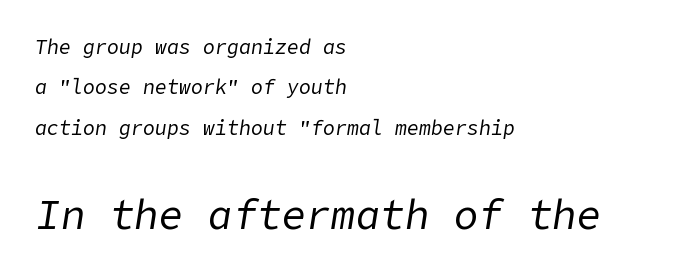
Character size in the trailing block exceeds that of the leading block. If you drew a ruler down the left edge, every line would touch it. Italic: yes, the glyphs are oblique. Unmarked baselines from the first word to the last.
